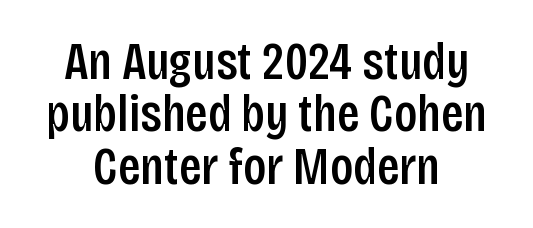
The image shows 53 px semibold, condensed sans-serif type, upright; set centered, tight line spacing (0.99x), normal letter spacing, not underlined; low stroke contrast and a large x-height.
